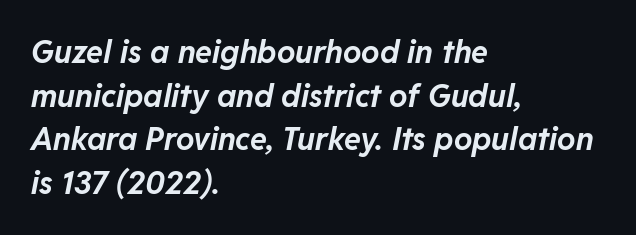
If you measured baseline to baseline, you'd find a middling distance. These lines were composed using italics. Words appear dense and cohesive because spacing is normal. Beneath every word, the page is bare. The passage shown is typed in a proportional face where columns would drift.
